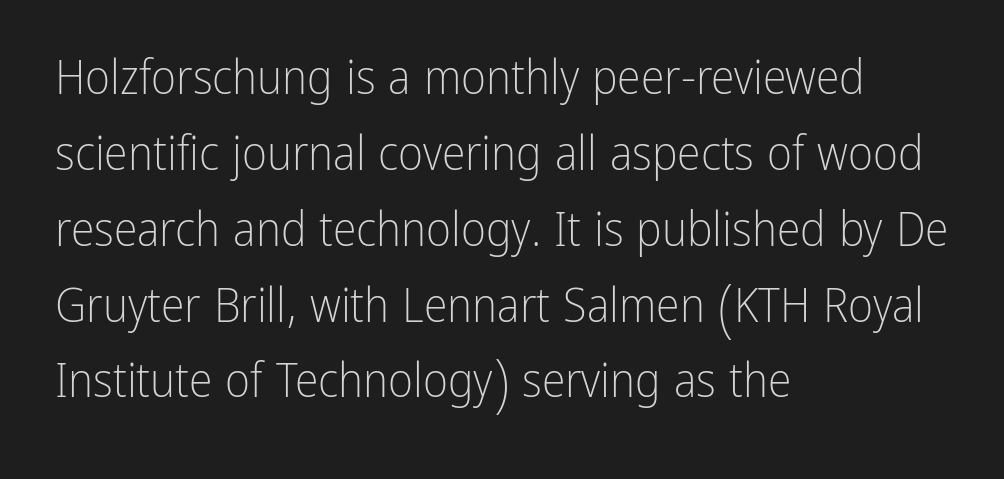
{"serif": "no", "italic": "no", "bold": "no", "weight": "light", "width": "condensed", "stroke_contrast": "low", "x_height": "medium", "monospaced": "no", "underline": "no", "align": "left", "line_spacing": "normal", "line_spacing_ratio": 1.58, "letter_spacing": "normal", "letter_spacing_em": 0.0, "glyph_px": 48}
